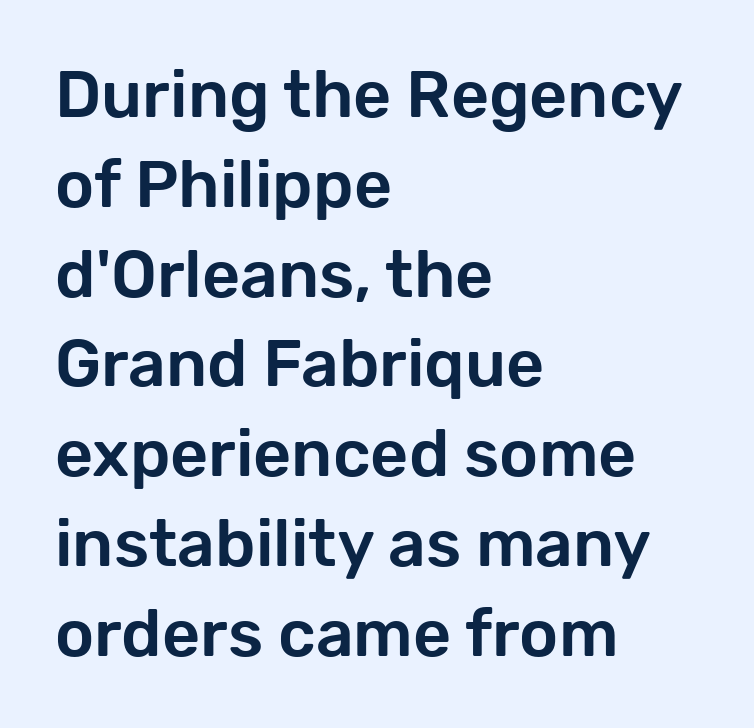
The image shows 66 px sans-serif type, upright; set left-aligned, normal line spacing (1.36x), normal letter spacing, not underlined; low stroke contrast and a medium x-height.
